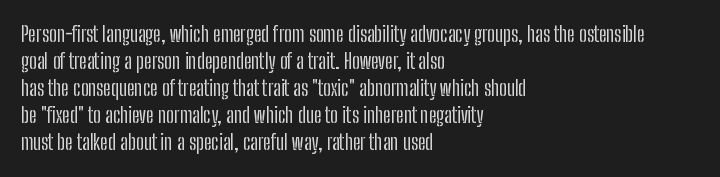
Q: Is the text italic (slanted)? A: No, it is upright.
Q: Is the text underlined? A: No.
Q: How is the paragraph aligned? A: Left-aligned.
Q: Is the spacing between letters normal or unusually wide? A: Normal.
Q: Is the spacing between lines tight, normal or loose? A: Normal.
